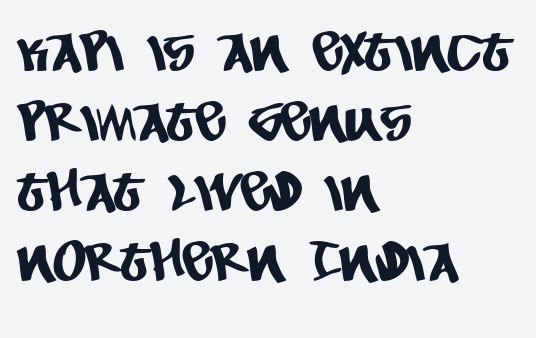
The passage shown has conventional tracking throughout. Quick note: interline space is typical. Bare-footed words on every line. This sample has the flowing, uneven cadence of proportional lettering.
